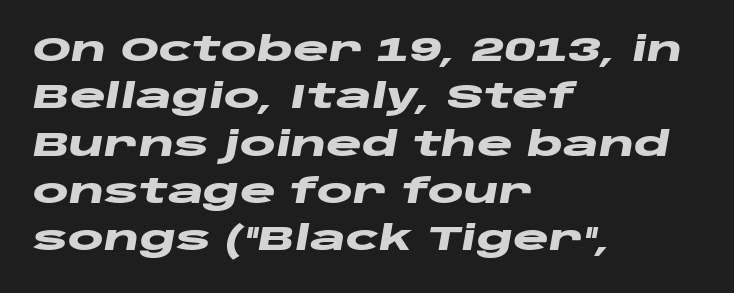
Q: Is the text bold? A: Yes.
Q: Is the text italic (slanted)? A: Yes, it leans right by about 10 degrees.
Q: Is the text underlined? A: No.
Q: How is the paragraph aligned? A: Left-aligned.
Q: Is the spacing between letters normal or unusually wide? A: Normal.
Q: Is the spacing between lines tight, normal or loose? A: Normal.
Q: Width (condensed, normal, or wide)? A: Wide.
Q: Stroke contrast? A: Low.
Q: x-height? A: Large.
Q: Monospaced? A: No.
